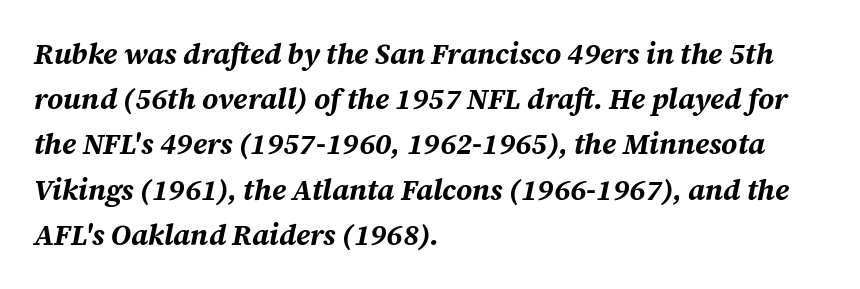
The image shows 29 px bold type, italic (leaning right); set left-aligned, normal line spacing (1.56x), normal letter spacing, not underlined; medium stroke contrast and a medium x-height.
